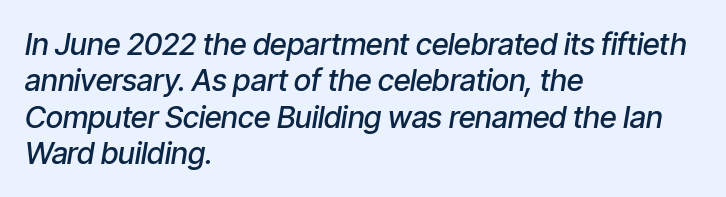
{"italic": "yes", "lean": "right", "slant_degrees": 9, "bold": "semi", "weight": "semibold", "width": "condensed", "stroke_contrast": "low", "x_height": "medium", "monospaced": "no", "underline": "no", "align": "left", "line_spacing_ratio": 1.21, "letter_spacing": "normal", "letter_spacing_em": 0.0, "glyph_px": 30}
